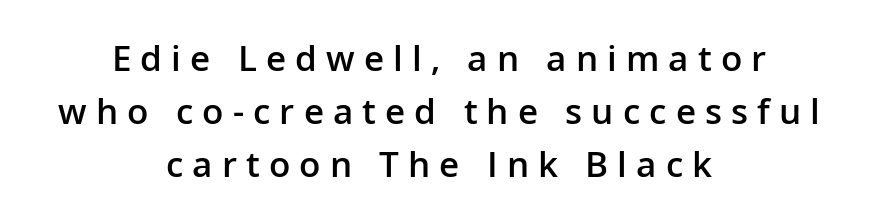
The image shows 35 px semibold sans-serif type, upright; set centered, normal line spacing (1.51x), unusually wide letter spacing (+0.26 em), not underlined; low stroke contrast and a medium x-height.
